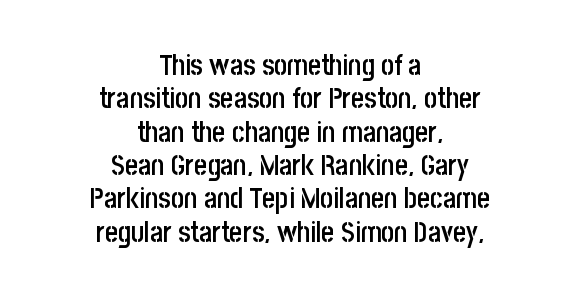
You can tell it's not italic because the verticals are truly vertical. Is this a fixed-width face? No — the glyphs have proportional, varying widths. The typeface chosen for these lines omits serifs. Reading down the block, each line starts at a different indent, mirrored at its end. Anything drawn beneath the words? Only blank space. What stands out about the letter spacing? Nothing — it is the standard amount.
